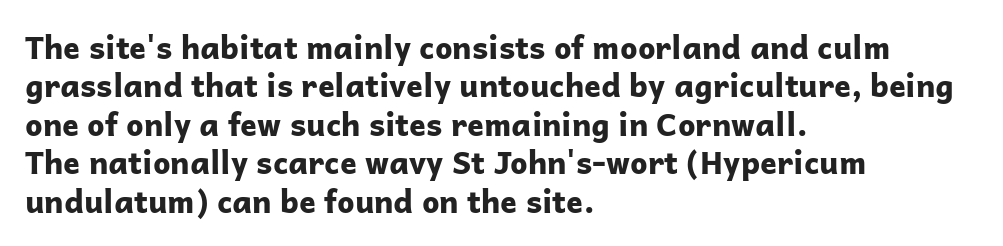
The image shows 31 px bold sans-serif type, upright; set left-aligned, line spacing 1.24x, normal letter spacing, not underlined; low stroke contrast and a medium x-height.
